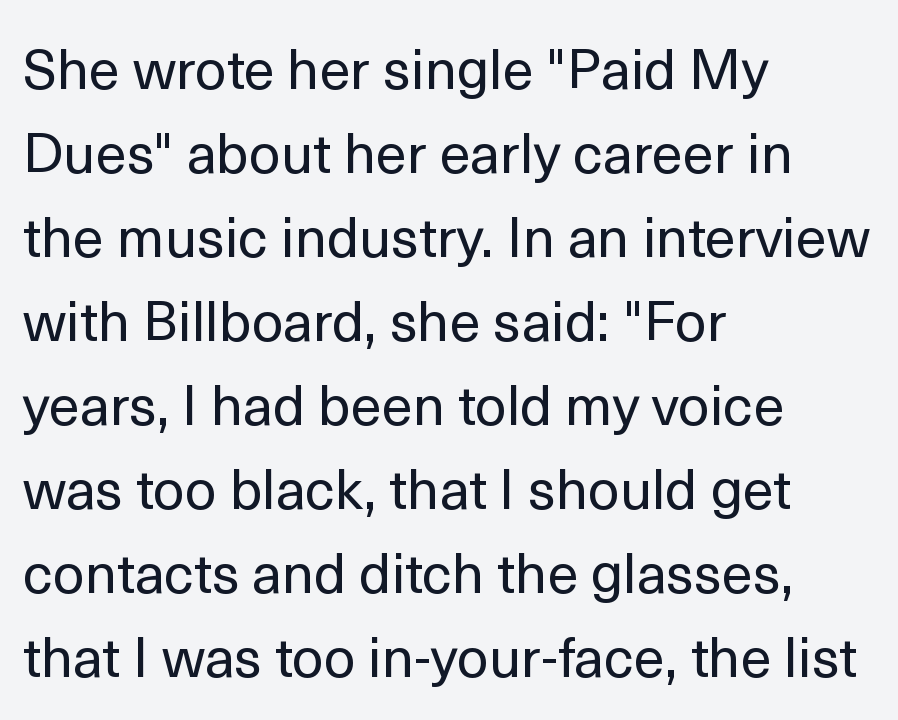
Q: Is the text bold? A: No.
Q: Is the text italic (slanted)? A: No, it is upright.
Q: Is the typeface a serif or a sans-serif typeface? A: Sans-serif.
Q: Is the text underlined? A: No.
Q: How is the paragraph aligned? A: Left-aligned.
Q: Is the spacing between letters normal or unusually wide? A: Normal.
Q: Is the spacing between lines tight, normal or loose? A: Normal.
Q: Width (condensed, normal, or wide)? A: Normal.
Q: x-height? A: Medium.
Q: Monospaced? A: No.
